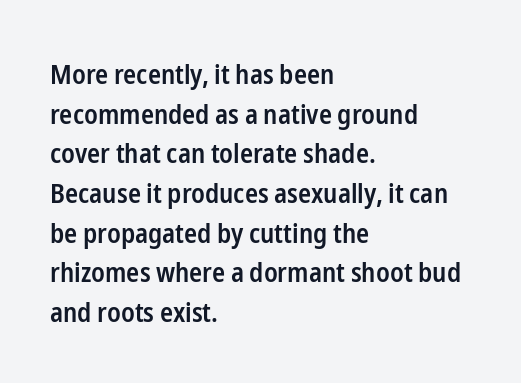
Observe the ordinary spacing: letters are neighbours, not strangers. The font's upright variant was chosen for this text. Letters rest on an invisible, unmarked baseline. The leading is moderate, giving the passage an even texture. The paragraph has a hard left edge and a soft right edge.
